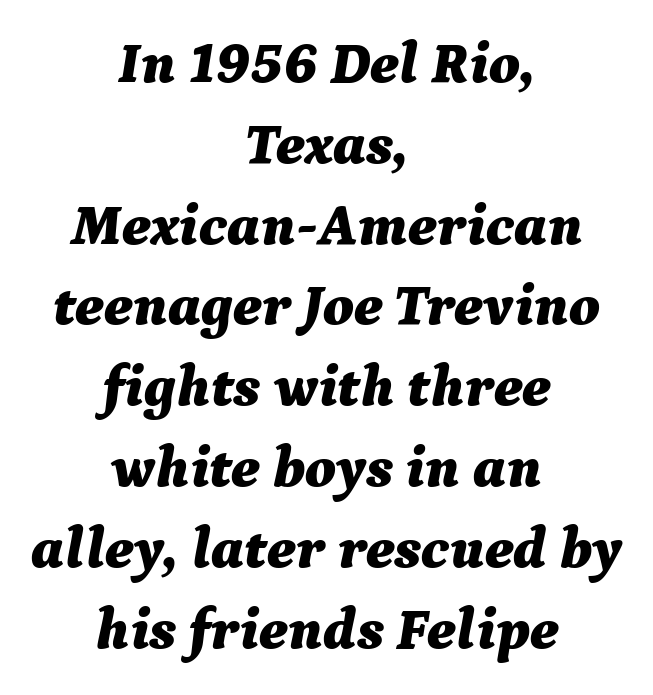
{"italic": "yes", "lean": "right", "slant_degrees": 9, "bold": "yes", "weight": "bold", "width": "normal", "stroke_contrast": "medium", "x_height": "medium", "monospaced": "no", "underline": "no", "align": "center", "line_spacing": "normal", "line_spacing_ratio": 1.37, "letter_spacing": "normal", "letter_spacing_em": 0.0, "glyph_px": 59}
